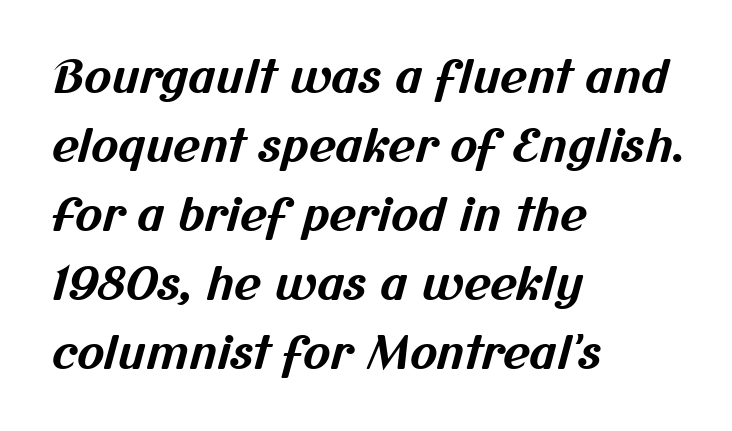
{"serif": "no", "bold": "yes", "weight": "bold", "width": "normal", "stroke_contrast": "medium", "x_height": "medium", "monospaced": "no", "underline": "no", "align": "left", "line_spacing": "normal", "line_spacing_ratio": 1.5, "letter_spacing": "normal", "letter_spacing_em": 0.0, "glyph_px": 46}
